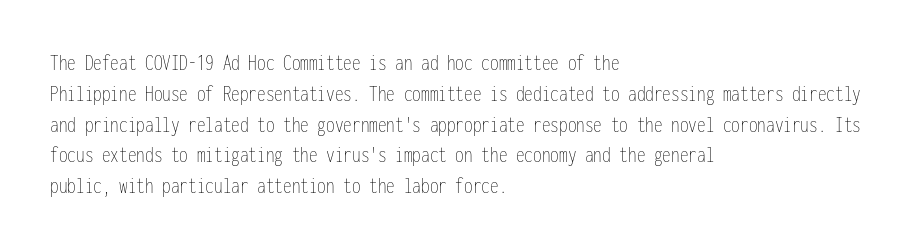
{"italic": "no", "bold": "no", "underline": "no", "align": "left", "line_spacing": "normal", "line_spacing_ratio": 1.34, "letter_spacing": "normal", "letter_spacing_em": 0.0, "glyph_px": 23}
